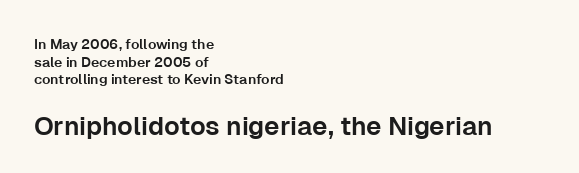
Rule under the text: the space is simply empty. A normal amount of white space separates one row of letters from the next. Honestly, the letter spacing is just normal — you wouldn't notice it. The block sitting lower on the canvas is the one with enlarged characters. Typeset ragged right — the left edge is the straight one.
